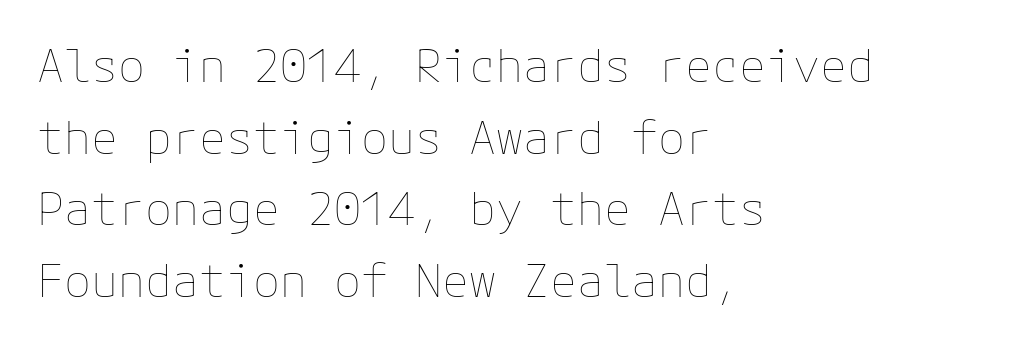
The image shows 45 px thin type, upright; set left-aligned, normal line spacing (1.59x), normal letter spacing, not underlined; low stroke contrast and a medium x-height.
